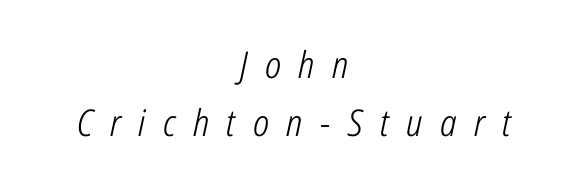
Observe the lean: these are italic letterforms. Bare-footed words on every line. The paragraph shown floats in the horizontal middle. Display-style spreading of the glyphs; the letterfit is very open. Character widths vary here, with narrow letters taking less room than wide ones.
